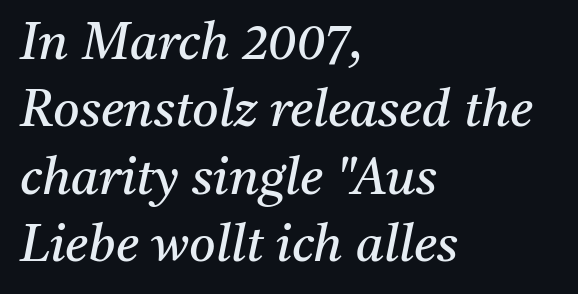
The image shows 51 px regular-weight serif type, italic (leaning right); set left-aligned, normal line spacing (1.32x), normal letter spacing, not underlined; medium stroke contrast and a medium x-height.
